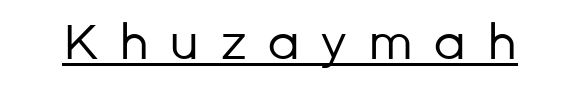
The image shows 49 px regular-weight sans-serif type, upright; set unusually wide letter spacing (+0.41 em), underlined; low stroke contrast and a medium x-height.
